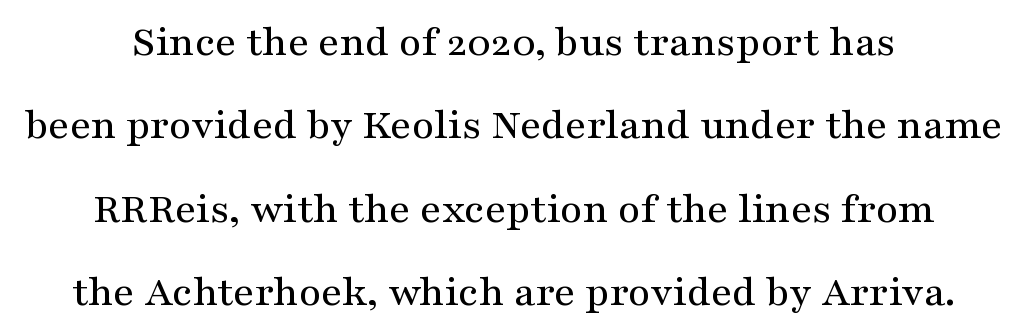
The image shows 43 px wide serif type, upright; set centered, loose line spacing (1.94x), normal letter spacing, not underlined; medium stroke contrast and a medium x-height.
